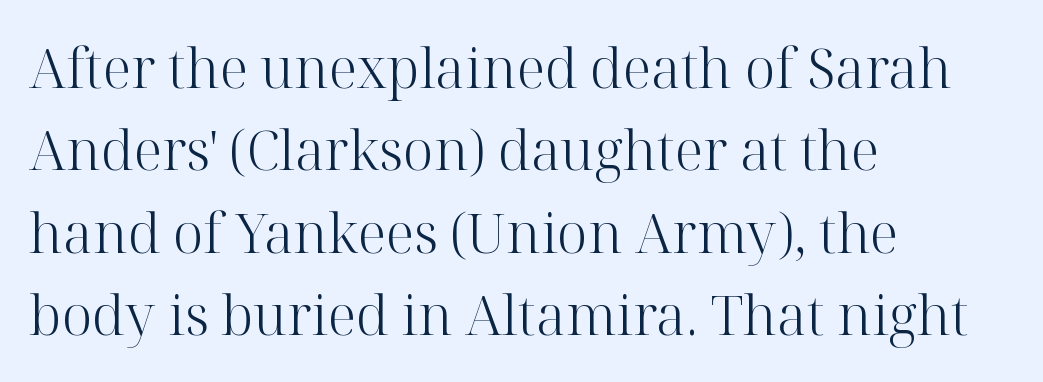
{"serif": "yes", "italic": "no", "bold": "no", "weight": "light", "width": "normal", "stroke_contrast": "high", "x_height": "medium", "monospaced": "no", "underline": "no", "align": "left", "line_spacing": "normal", "line_spacing_ratio": 1.5, "letter_spacing": "normal", "letter_spacing_em": 0.0, "glyph_px": 55}
